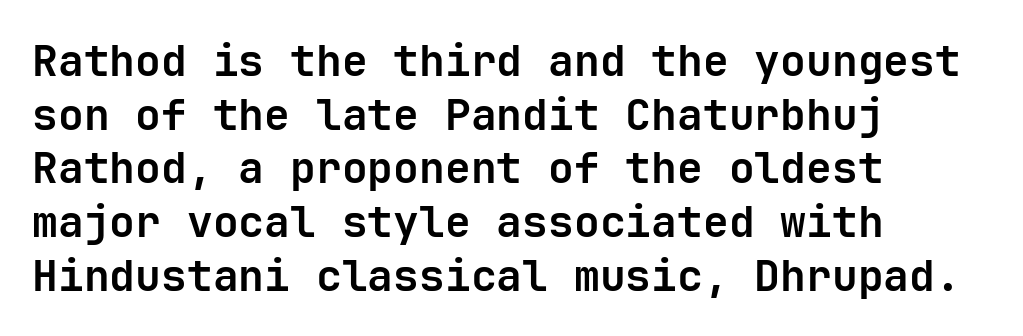
The image shows 43 px bold sans-serif type, upright, monospaced; set left-aligned, normal line spacing (1.25x), normal letter spacing, not underlined; low stroke contrast and a medium x-height.
